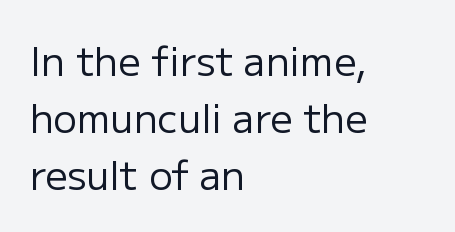
The image shows 39 px regular-weight sans-serif type, upright; set left-aligned, normal line spacing (1.46x), normal letter spacing, not underlined; low stroke contrast and a medium x-height.
